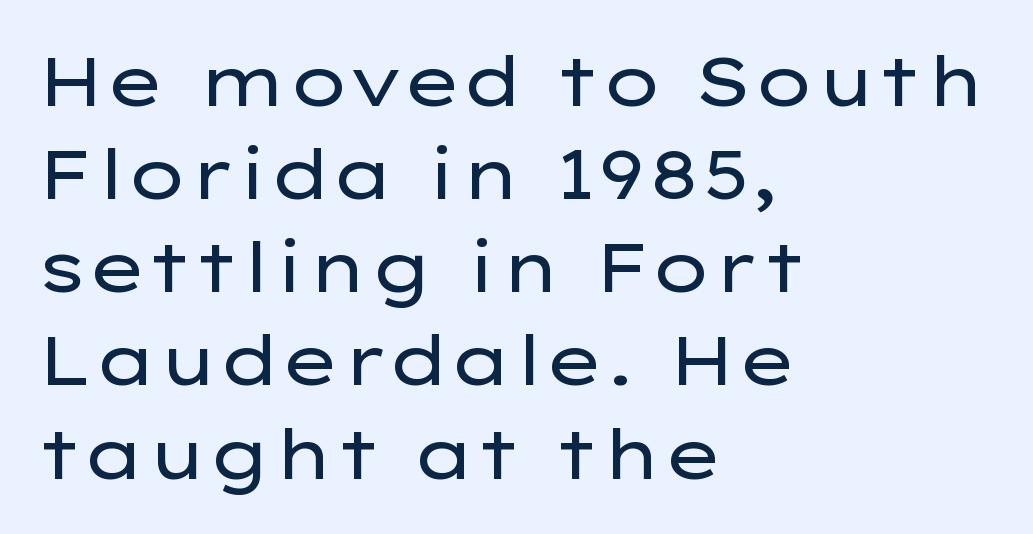
Q: Is the text bold? A: No.
Q: Is the text italic (slanted)? A: No, it is upright.
Q: Is the typeface a serif or a sans-serif typeface? A: Sans-serif.
Q: Is the text underlined? A: No.
Q: How is the paragraph aligned? A: Left-aligned.
Q: Is the spacing between letters normal or unusually wide? A: Normal.
Q: Is the spacing between lines tight, normal or loose? A: Normal.
Q: Width (condensed, normal, or wide)? A: Wide.
Q: Stroke contrast? A: Low.
Q: x-height? A: Medium.
Q: Monospaced? A: No.
